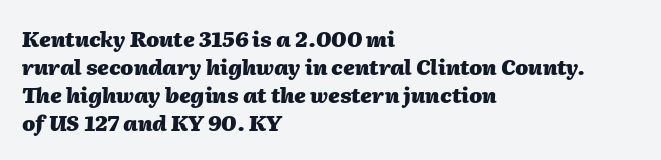
If you drew a ruler down the left edge, every line would touch it. Whoever set this chose a conventional vertical rhythm. Typographic density is high because the face is bold. The strip under each line holds only bare page. The tracking reads as untouched default to a designer's eye. Posture: slanted.
